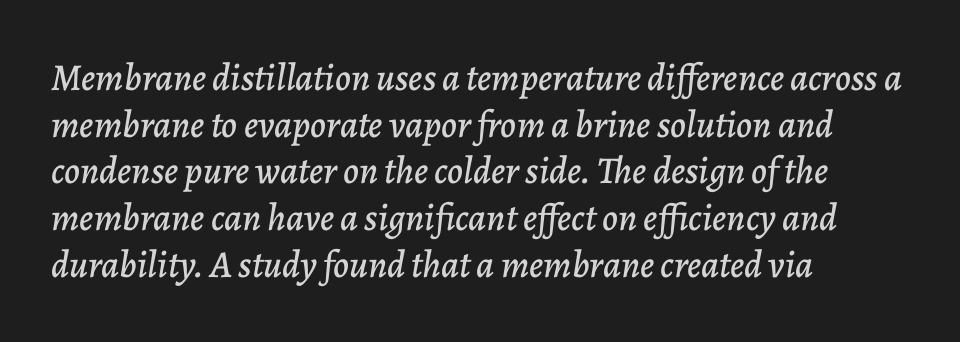
The image shows 38 px text type, italic (leaning right); set left-aligned, line spacing 1.23x, normal letter spacing, not underlined; low stroke contrast and a medium x-height.
